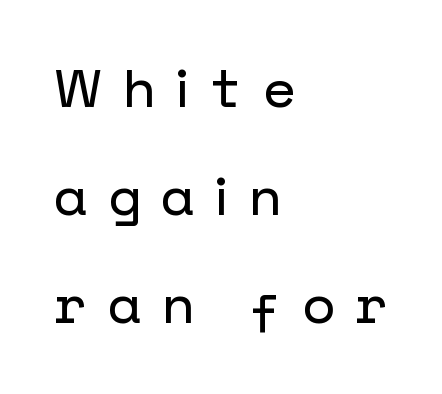
Q: Is the text italic (slanted)? A: No, it is upright.
Q: Is the typeface a serif or a sans-serif typeface? A: Sans-serif.
Q: Is the text underlined? A: No.
Q: How is the paragraph aligned? A: Left-aligned.
Q: Is the spacing between letters normal or unusually wide? A: Unusually wide.
Q: Is the spacing between lines tight, normal or loose? A: Loose.
Q: Width (condensed, normal, or wide)? A: Normal.
Q: Stroke contrast? A: Low.
Q: x-height? A: Medium.
